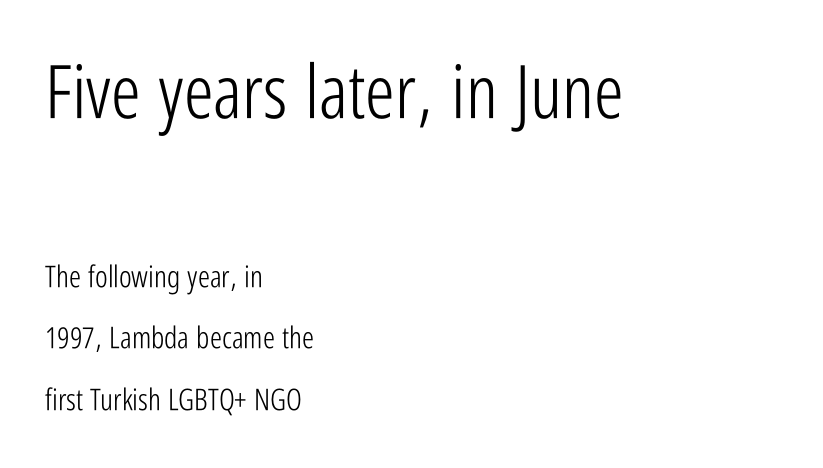
{"serif": "no", "italic": "no", "bold": "no", "weight": "light", "width": "condensed", "stroke_contrast": "low", "x_height": "medium", "monospaced": "no", "underline": "no", "align": "left", "line_spacing": "loose", "line_spacing_ratio": 2.06, "letter_spacing": "normal", "letter_spacing_em": 0.0, "larger_block": "first", "size_ratio": 2.47, "glyph_px": 74}
